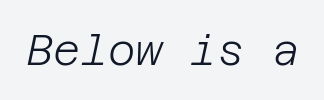
Q: Is the text bold? A: No.
Q: Is the text italic (slanted)? A: Yes, it leans right by about 12 degrees.
Q: Is the text underlined? A: No.
Q: Is the spacing between letters normal or unusually wide? A: Normal.
Q: Width (condensed, normal, or wide)? A: Normal.
Q: Stroke contrast? A: Low.
Q: x-height? A: Large.
